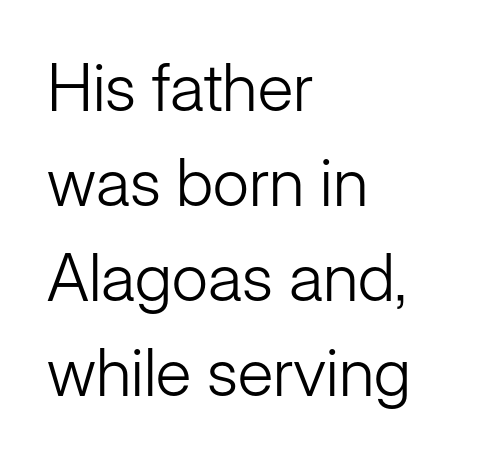
{"serif": "no", "italic": "no", "bold": "no", "weight": "light", "width": "normal", "stroke_contrast": "low", "x_height": "medium", "monospaced": "no", "underline": "no", "align": "left", "line_spacing": "normal", "line_spacing_ratio": 1.44, "letter_spacing": "normal", "letter_spacing_em": 0.0, "glyph_px": 66}
